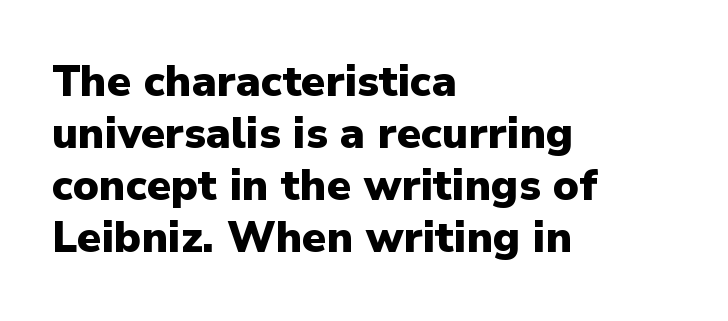
The type family on display is of the sans-serif kind. These lines carry a lot of weight — the face is fully bold. Leftover space on each line is placed entirely after the last word. The horizontal fit of the characters is conventional and even.
